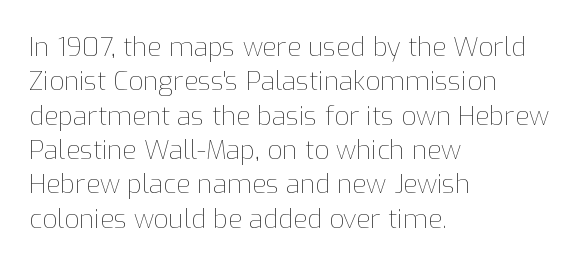
{"italic": "no", "bold": "no", "underline": "no", "align": "left", "line_spacing": "normal", "line_spacing_ratio": 1.32, "letter_spacing": "normal", "letter_spacing_em": 0.0, "glyph_px": 26}
